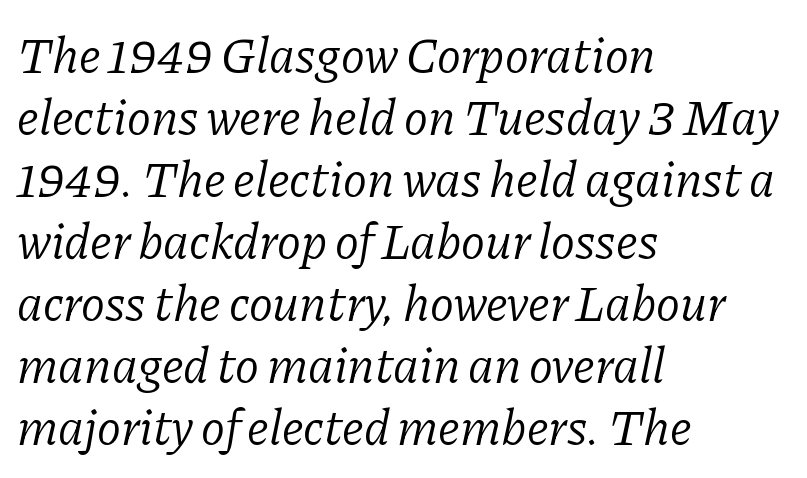
Q: Is the text bold? A: No.
Q: Is the text italic (slanted)? A: Yes, it leans right by about 11 degrees.
Q: Is the typeface a serif or a sans-serif typeface? A: Serif.
Q: Is the text underlined? A: No.
Q: How is the paragraph aligned? A: Left-aligned.
Q: Is the spacing between letters normal or unusually wide? A: Normal.
Q: Width (condensed, normal, or wide)? A: Normal.
Q: Stroke contrast? A: Low.
Q: x-height? A: Medium.
Q: Monospaced? A: No.
